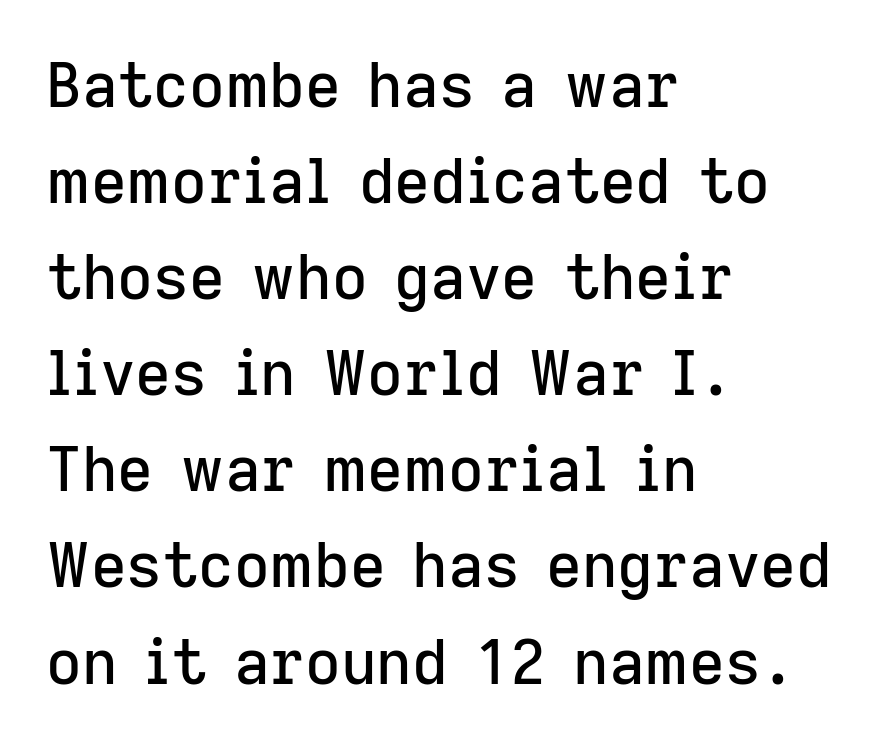
Q: Is the text italic (slanted)? A: No, it is upright.
Q: Is the typeface a serif or a sans-serif typeface? A: Sans-serif.
Q: Is the text underlined? A: No.
Q: How is the paragraph aligned? A: Left-aligned.
Q: Is the spacing between letters normal or unusually wide? A: Normal.
Q: Is the spacing between lines tight, normal or loose? A: Normal.
Q: Width (condensed, normal, or wide)? A: Normal.
Q: Stroke contrast? A: Low.
Q: x-height? A: Medium.
Q: Monospaced? A: No.
